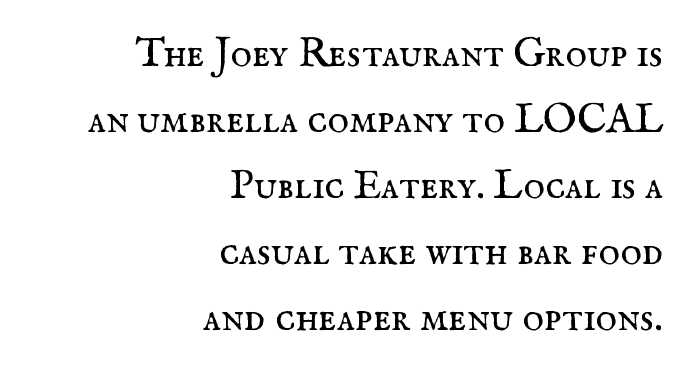
The image shows 41 px regular-weight serif type, upright; set right-aligned, normal line spacing (1.61x), normal letter spacing, not underlined; medium stroke contrast and a small x-height.
